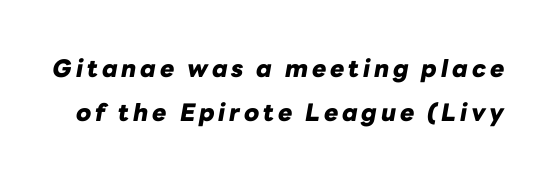
The image shows 24 px bold type, italic (leaning right); set line spacing 1.82x, not underlined.
